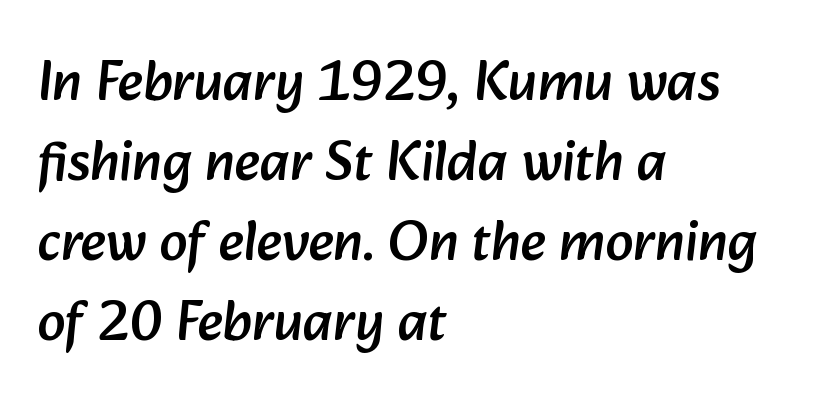
The image shows 56 px sans-serif type; set left-aligned, normal line spacing (1.43x), normal letter spacing, not underlined; low stroke contrast and a medium x-height.
